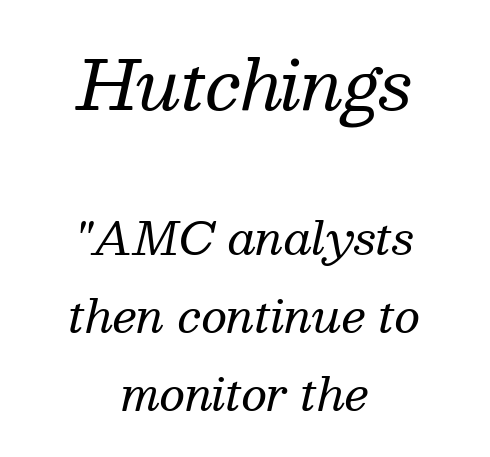
{"serif": "yes", "italic": "yes", "lean": "right", "slant_degrees": 13, "bold": "no", "weight": "regular", "width": "normal", "stroke_contrast": "medium", "x_height": "medium", "monospaced": "no", "underline": "no", "align": "center", "line_spacing_ratio": 1.74, "letter_spacing": "normal", "letter_spacing_em": 0.0, "larger_block": "first", "size_ratio": 1.51, "glyph_px": 68}
